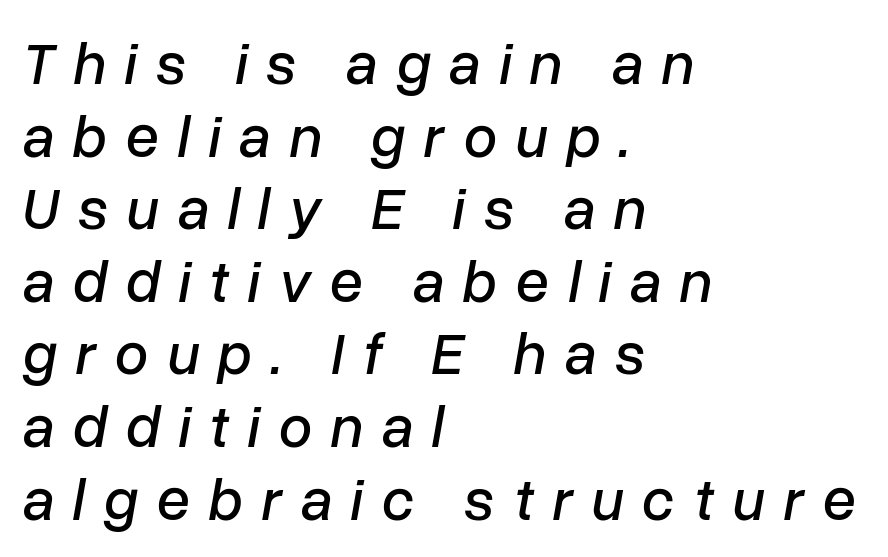
{"italic": "yes", "lean": "right", "slant_degrees": 10, "width": "normal", "stroke_contrast": "low", "x_height": "medium", "monospaced": "no", "underline": "no", "align": "left", "line_spacing_ratio": 1.21, "letter_spacing": "wide", "letter_spacing_em": 0.31, "glyph_px": 60}
